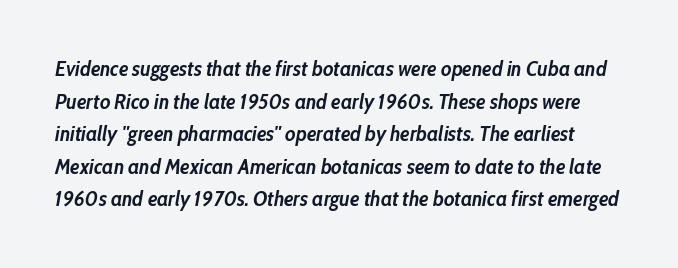
The image shows 21 px bold type, italic (leaning right); set normal line spacing (1.55x), normal letter spacing, not underlined.
